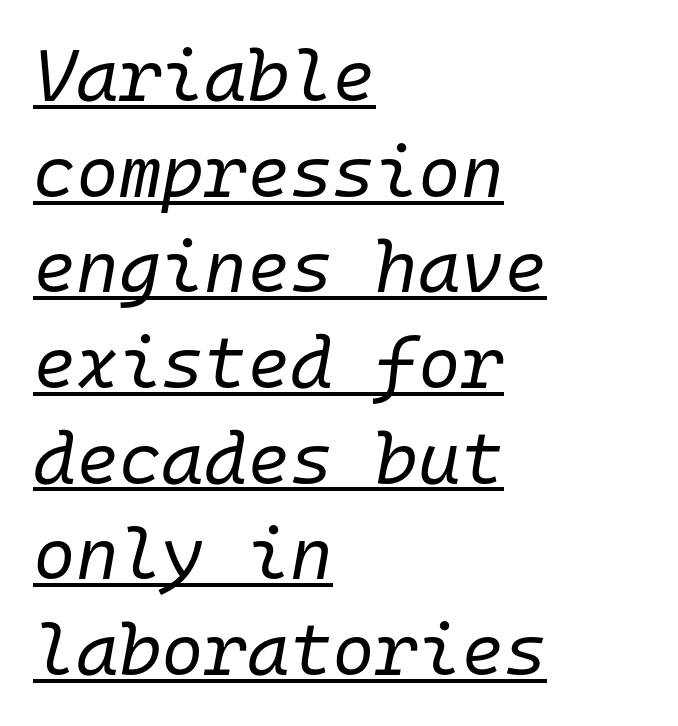
{"italic": "yes", "lean": "right", "slant_degrees": 10, "bold": "no", "weight": "regular", "width": "normal", "stroke_contrast": "low", "x_height": "medium", "monospaced": "yes", "underline": "yes", "align": "left", "line_spacing": "normal", "line_spacing_ratio": 1.31, "letter_spacing": "normal", "letter_spacing_em": 0.0, "glyph_px": 73}
